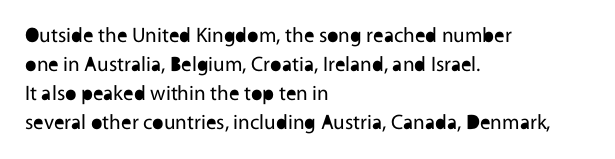
{"italic": "no", "bold": "no", "underline": "no", "align": "left", "line_spacing": "normal", "line_spacing_ratio": 1.38, "letter_spacing": "normal", "letter_spacing_em": 0.0, "glyph_px": 21}
